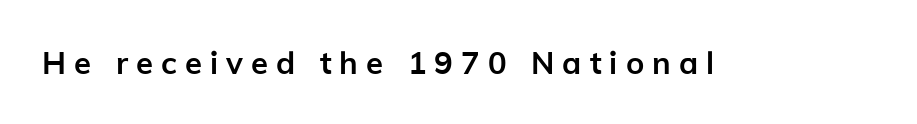
Q: Is the text bold? A: Yes.
Q: Is the text italic (slanted)? A: No, it is upright.
Q: Is the typeface a serif or a sans-serif typeface? A: Sans-serif.
Q: Is the text underlined? A: No.
Q: Is the spacing between letters normal or unusually wide? A: Unusually wide.
Q: Width (condensed, normal, or wide)? A: Normal.
Q: Stroke contrast? A: Low.
Q: x-height? A: Medium.
Q: Monospaced? A: No.
